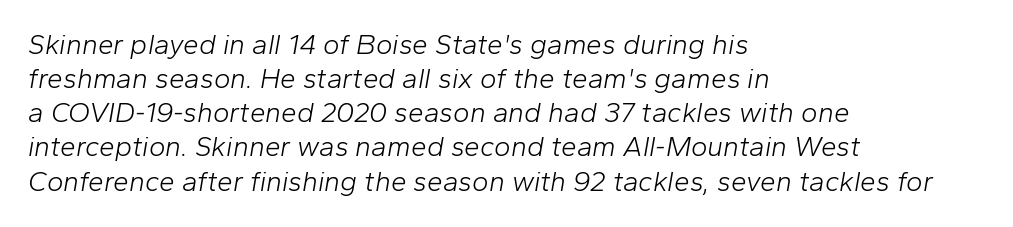
The image shows 28 px light type, italic (leaning right); set left-aligned, line spacing 1.22x, normal letter spacing, not underlined; low stroke contrast and a medium x-height.
